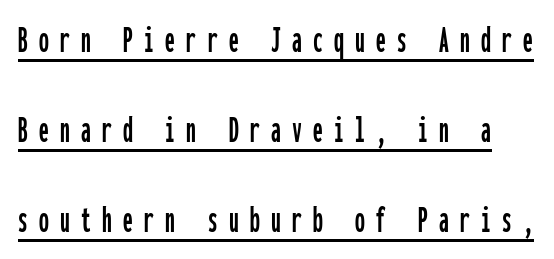
The image shows 39 px condensed sans-serif type, upright, monospaced; set loose line spacing (2.31x), unusually wide letter spacing (+0.29 em), underlined; low stroke contrast and a medium x-height.
